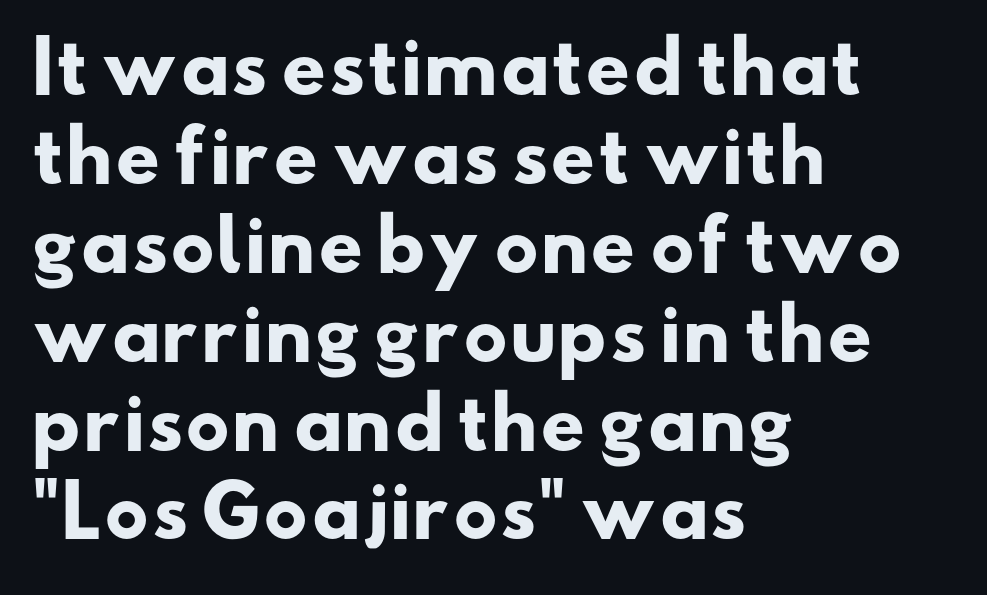
Q: Is the text bold? A: Yes.
Q: Is the typeface a serif or a sans-serif typeface? A: Sans-serif.
Q: Is the text underlined? A: No.
Q: How is the paragraph aligned? A: Left-aligned.
Q: Is the spacing between letters normal or unusually wide? A: Normal.
Q: Is the spacing between lines tight, normal or loose? A: Normal.
Q: Width (condensed, normal, or wide)? A: Wide.
Q: Stroke contrast? A: Low.
Q: x-height? A: Small.
Q: Monospaced? A: No.
